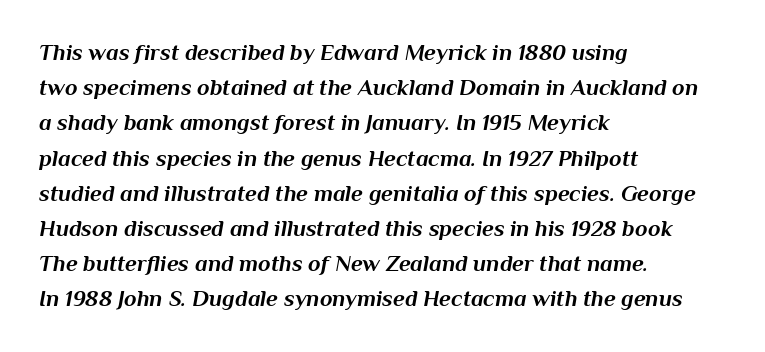
Descenders hang freely into open space. The passage is arranged the way most books set body copy — flush left. The strokes are fattened all the way to bold. Tracking value appears to be zero — textbook default spacing. It's the slanting kind of type. Whoever set this chose a conventional vertical rhythm.
